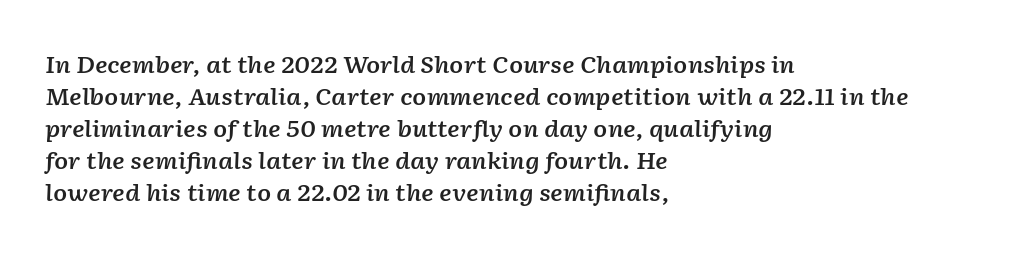
The image shows 23 px text type, italic (leaning right); set left-aligned, normal line spacing (1.39x), normal letter spacing, not underlined.
